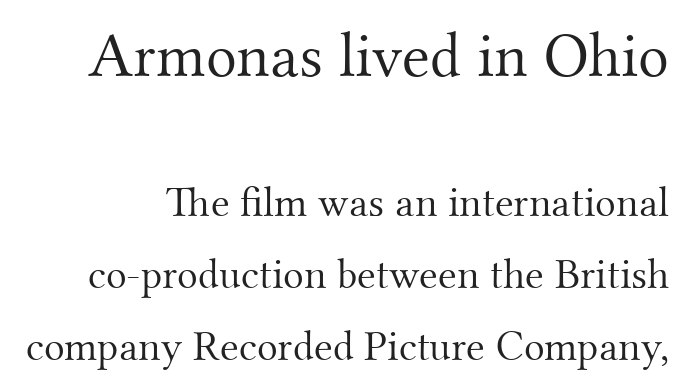
Spacing between characters is what you'd get straight out of the box. The face looks like a standard text weight, possibly lighter. Of the two passages, the one on top uses the larger point size. The rendering uses natural spacing where letterforms have individual widths. The space directly below the letters is spotless. Each new line begins a customary step beneath the previous one.
